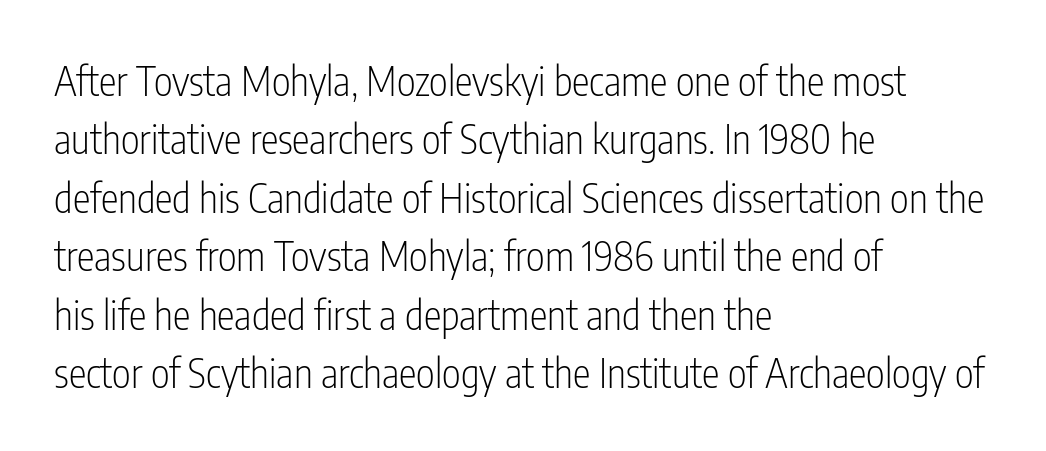
The image shows 40 px light, condensed sans-serif type, upright; set left-aligned, normal line spacing (1.46x), normal letter spacing, not underlined; low stroke contrast and a medium x-height.
